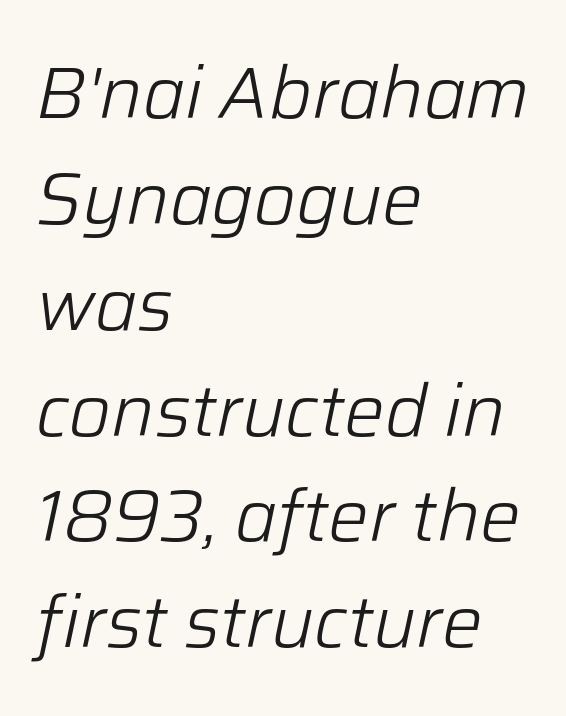
The image shows 72 px light type, italic (leaning right); set left-aligned, normal line spacing (1.47x), normal letter spacing, not underlined; low stroke contrast and a medium x-height.
